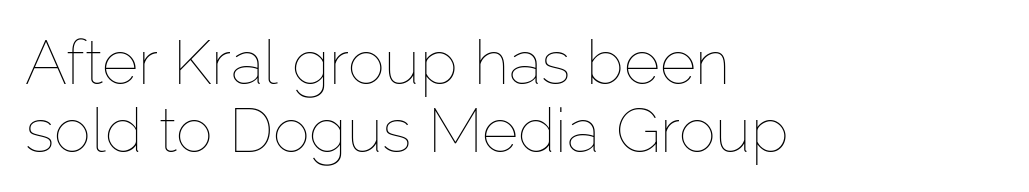
The image shows 62 px thin type, upright; set left-aligned, tight line spacing (1.09x), normal letter spacing, not underlined; low stroke contrast and a medium x-height.
